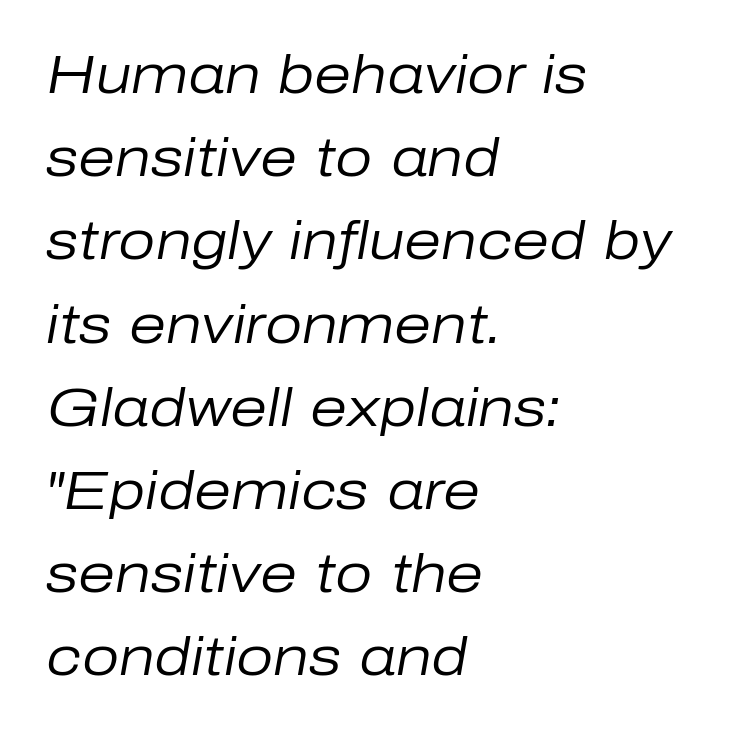
Q: Is the text bold? A: No.
Q: Is the text italic (slanted)? A: Yes, it leans right by about 10 degrees.
Q: Is the text underlined? A: No.
Q: How is the paragraph aligned? A: Left-aligned.
Q: Is the spacing between letters normal or unusually wide? A: Normal.
Q: Is the spacing between lines tight, normal or loose? A: Normal.
Q: Width (condensed, normal, or wide)? A: Normal.
Q: Stroke contrast? A: Low.
Q: x-height? A: Medium.
Q: Monospaced? A: No.
